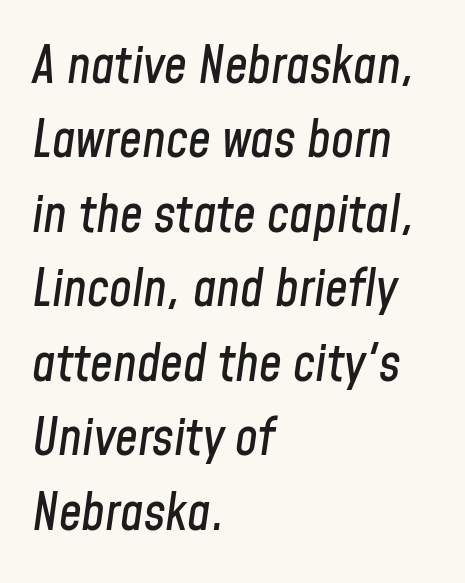
If you drew a line through each stem, it would be angled. Is this a fixed-width face? No — the glyphs have proportional, varying widths. The rag falls on the right side of this text block. One glance says typical: line gaps are just what's usual. Any mark beneath the type? The region is blank. In terms of letterspacing, this is plain default setting.
